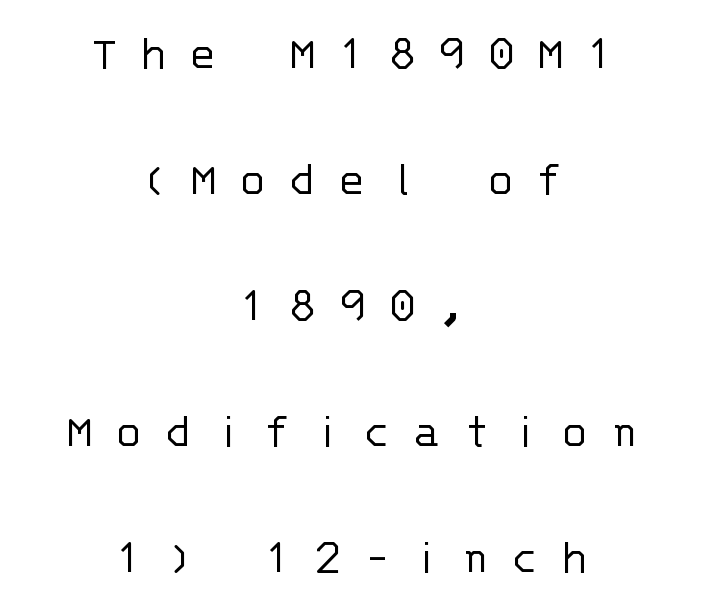
The typeface has the unassuming heft of standard copy or less. Loosely led — the rows are spread out. Stroke terminals: plain, sans-serif. These lines are centered, leaving both edges ragged.
